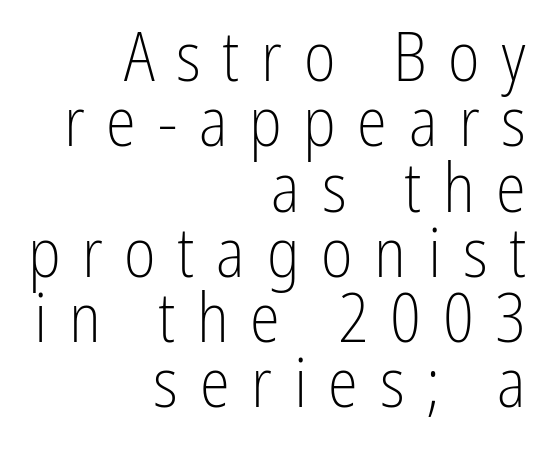
{"serif": "no", "italic": "no", "bold": "no", "weight": "light", "width": "condensed", "stroke_contrast": "low", "x_height": "medium", "monospaced": "no", "underline": "no", "align": "right", "line_spacing": "tight", "line_spacing_ratio": 0.96, "letter_spacing": "wide", "letter_spacing_em": 0.32, "glyph_px": 68}
